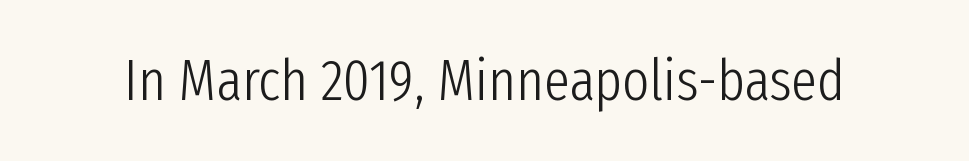
{"serif": "no", "italic": "no", "bold": "no", "weight": "light", "width": "condensed", "stroke_contrast": "low", "x_height": "medium", "monospaced": "no", "underline": "no", "letter_spacing": "normal", "letter_spacing_em": 0.0, "glyph_px": 58}
